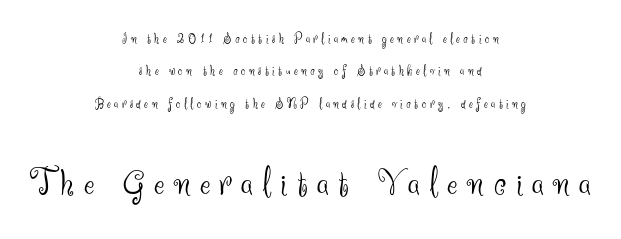
Note: smaller setting up top, larger setting below. Italic: no, the glyphs are upright roman. In CSS terms this would be text-align: center. Type without underlining.
